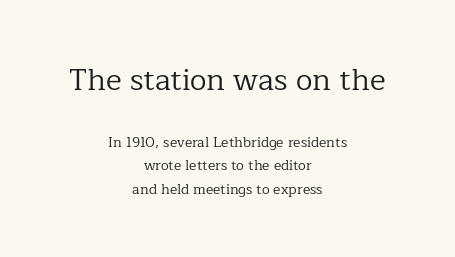
Students, observe: this is what conventionally led text looks like. Of the two passages, the one on top uses the larger point size. Neither beginnings nor endings align; midpoints do. The letters advance in unequal steps, a hallmark of proportional type. Do the letters lean? They stand straight. This sample uses plain, unmodified letter spacing.
